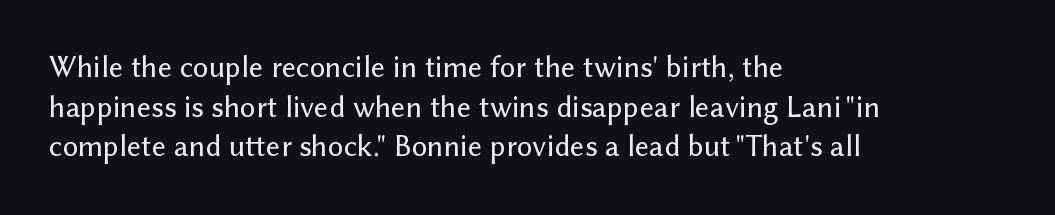
The image shows 31 px sans-serif type, upright; set left-aligned, normal line spacing (1.28x), normal letter spacing, not underlined; low stroke contrast and a medium x-height.
